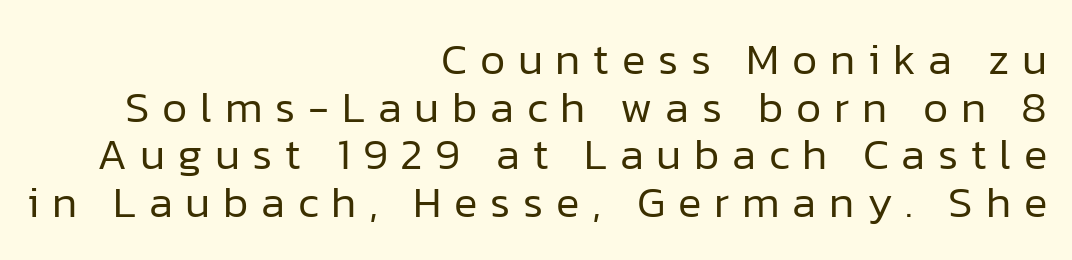
{"serif": "no", "italic": "no", "bold": "no", "weight": "regular", "width": "normal", "stroke_contrast": "low", "x_height": "medium", "monospaced": "no", "underline": "no", "align": "right", "line_spacing": "tight", "line_spacing_ratio": 1.08, "letter_spacing": "wide", "letter_spacing_em": 0.29, "glyph_px": 44}
